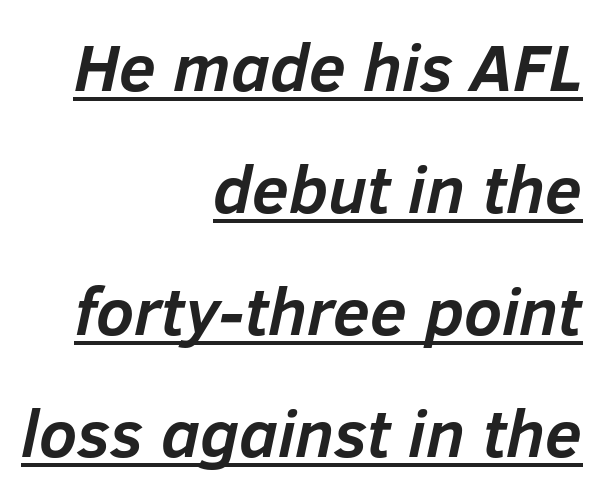
{"italic": "yes", "lean": "right", "slant_degrees": 12, "bold": "yes", "weight": "semibold", "width": "normal", "stroke_contrast": "low", "x_height": "medium", "monospaced": "no", "underline": "yes", "align": "right", "line_spacing_ratio": 1.82, "letter_spacing": "normal", "letter_spacing_em": 0.0, "glyph_px": 67}
